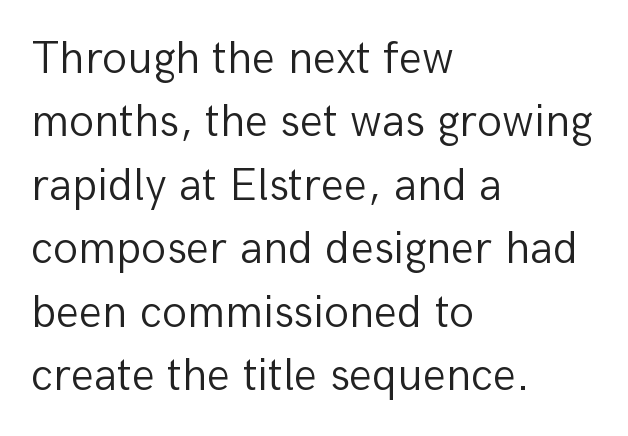
{"serif": "no", "italic": "no", "bold": "no", "weight": "light", "width": "normal", "stroke_contrast": "low", "x_height": "medium", "monospaced": "no", "underline": "no", "align": "left", "line_spacing": "normal", "line_spacing_ratio": 1.38, "letter_spacing": "normal", "letter_spacing_em": 0.0, "glyph_px": 46}
